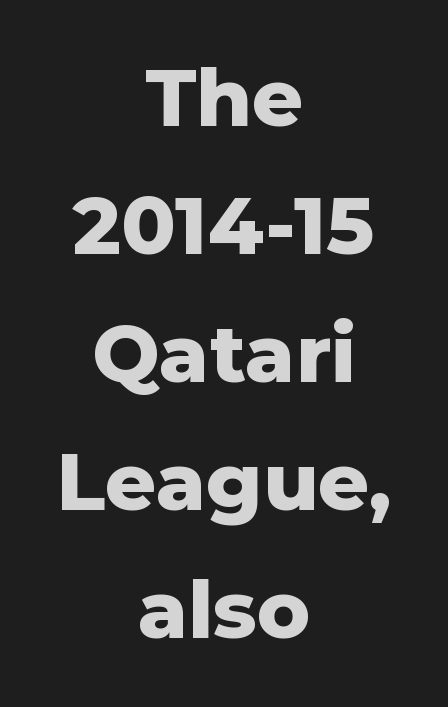
The image shows 80 px heavy sans-serif type, upright; set centered, normal line spacing (1.6x), normal letter spacing, not underlined; low stroke contrast and a medium x-height.
